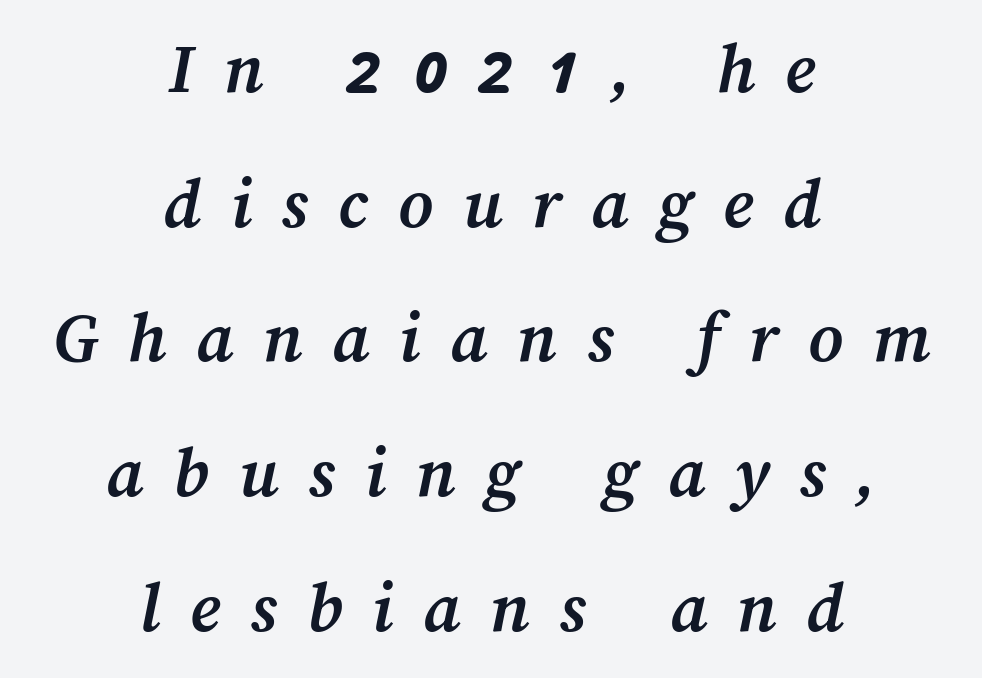
{"bold": "yes", "weight": "semibold", "width": "normal", "stroke_contrast": "medium", "x_height": "medium", "monospaced": "no", "underline": "no", "align": "center", "line_spacing_ratio": 1.82, "letter_spacing": "wide", "letter_spacing_em": 0.4, "glyph_px": 74}
